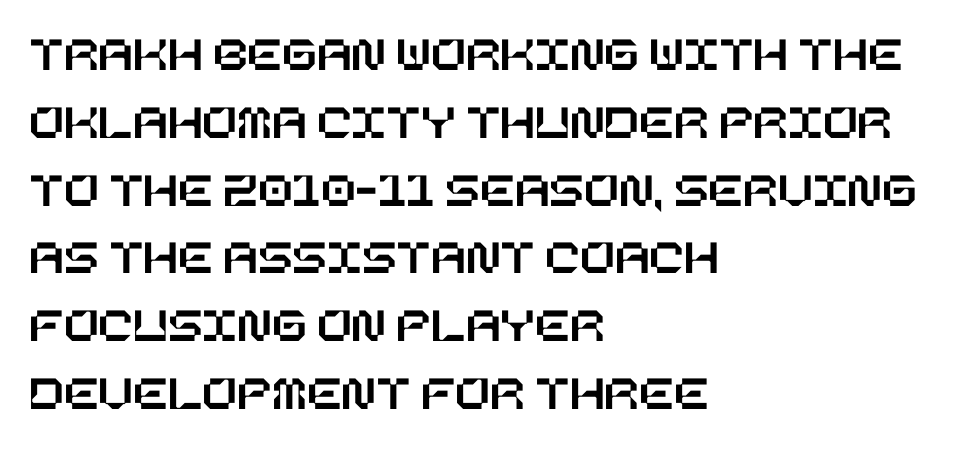
What stands out about the letter spacing? Nothing — it is the standard amount. Typeset ragged right — the left edge is the straight one. Descenders hang freely into open space. One glance says typical: line gaps are just what's usual. Italic: no, the glyphs are upright roman.
